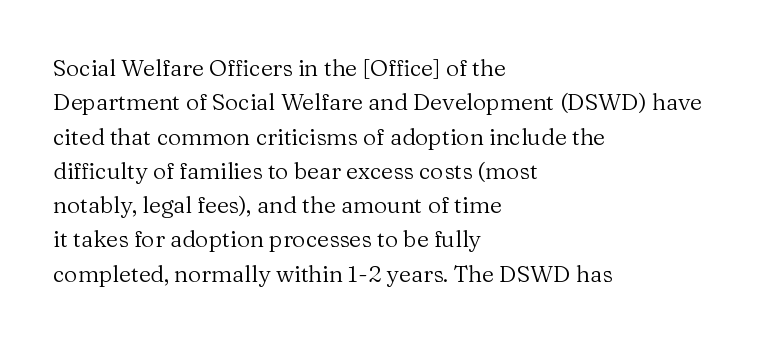
Q: Is the text bold? A: No.
Q: Is the text italic (slanted)? A: No, it is upright.
Q: Is the text underlined? A: No.
Q: How is the paragraph aligned? A: Left-aligned.
Q: Is the spacing between letters normal or unusually wide? A: Normal.
Q: Is the spacing between lines tight, normal or loose? A: Normal.
